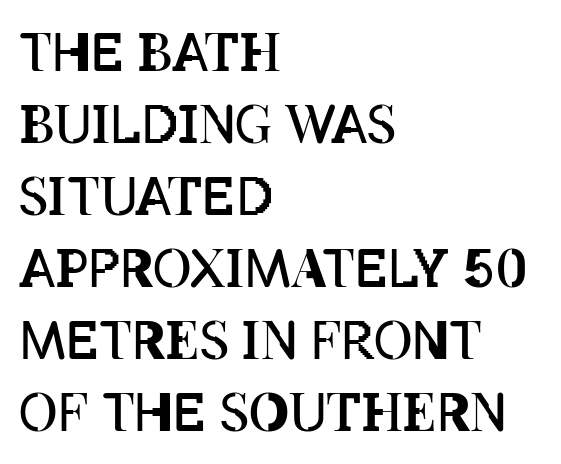
Left-aligned paragraph, ragged on the right. The glyphs are unaccompanied by any horizontal stroke below them. A quiet, ordinary-to-light weight characterises the typeface. The rows are spaced the way most documents space them.
